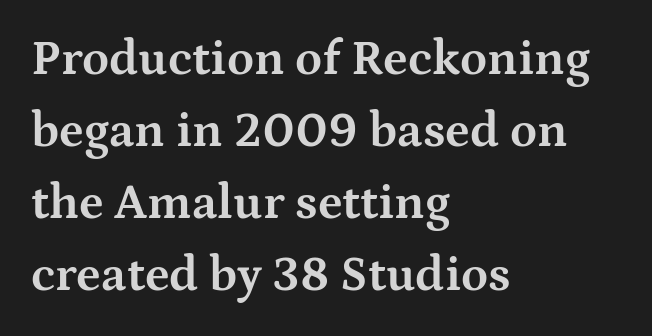
Q: Is the text bold? A: Yes.
Q: Is the text italic (slanted)? A: No, it is upright.
Q: Is the typeface a serif or a sans-serif typeface? A: Serif.
Q: Is the text underlined? A: No.
Q: How is the paragraph aligned? A: Left-aligned.
Q: Is the spacing between letters normal or unusually wide? A: Normal.
Q: Is the spacing between lines tight, normal or loose? A: Normal.
Q: Width (condensed, normal, or wide)? A: Wide.
Q: Stroke contrast? A: Medium.
Q: x-height? A: Medium.
Q: Monospaced? A: No.
